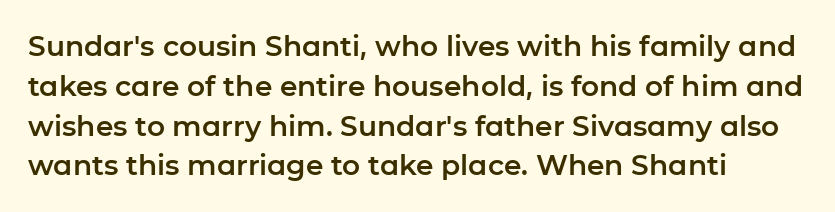
The image shows 28 px sans-serif type, upright; set left-aligned, normal line spacing (1.42x), normal letter spacing, not underlined; low stroke contrast and a medium x-height.
